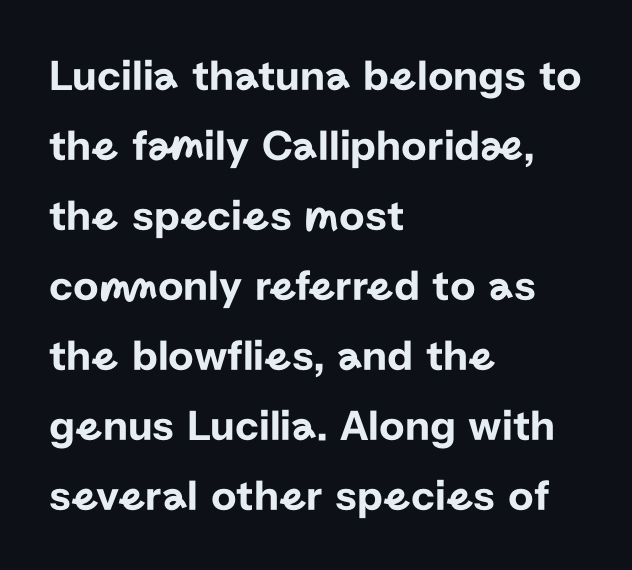
The image shows 44 px sans-serif type, upright; set left-aligned, normal line spacing (1.59x), normal letter spacing, not underlined; low stroke contrast and a medium x-height.
